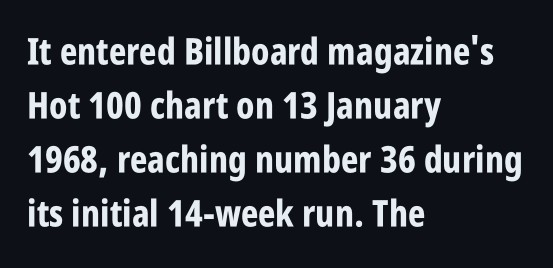
The space beneath each line is pristine and unruled. The rendering uses natural spacing where letterforms have individual widths. Students, observe: this is what conventionally led text looks like. Italic: no, the glyphs are upright roman.
